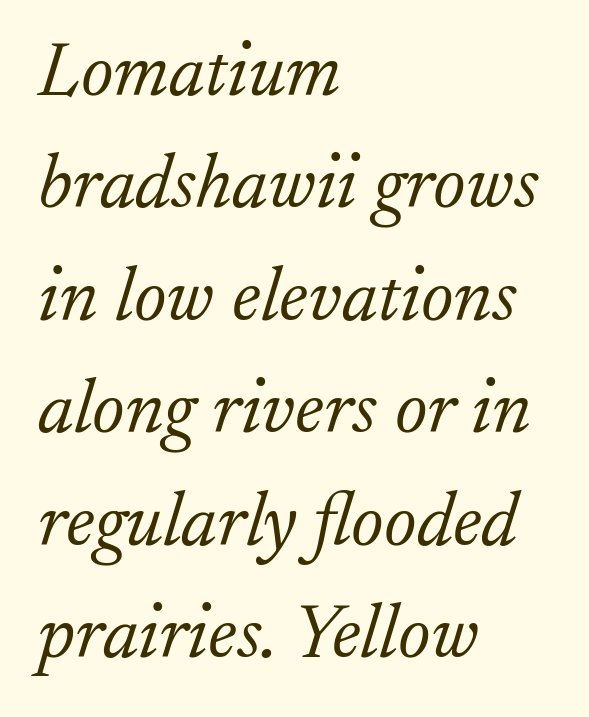
The image shows 77 px light serif type, italic (leaning right); set left-aligned, normal line spacing (1.46x), normal letter spacing, not underlined; low stroke contrast and a small x-height.
